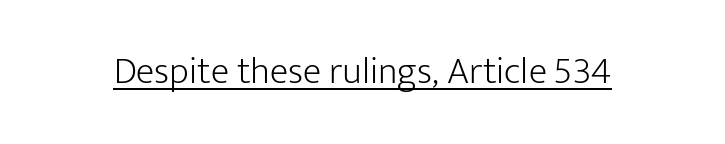
Q: Is the text bold? A: No.
Q: Is the text italic (slanted)? A: No, it is upright.
Q: Is the typeface a serif or a sans-serif typeface? A: Sans-serif.
Q: Is the text underlined? A: Yes.
Q: Is the spacing between letters normal or unusually wide? A: Normal.
Q: Width (condensed, normal, or wide)? A: Normal.
Q: Stroke contrast? A: Low.
Q: x-height? A: Medium.
Q: Monospaced? A: No.
